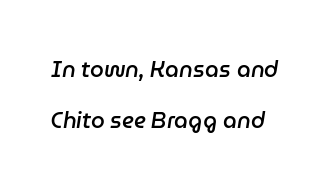
Q: Is the text bold? A: Semi-bold.
Q: Is the text italic (slanted)? A: Yes, it leans right by about 9 degrees.
Q: Is the text underlined? A: No.
Q: Is the spacing between letters normal or unusually wide? A: Normal.
Q: Is the spacing between lines tight, normal or loose? A: Loose.
